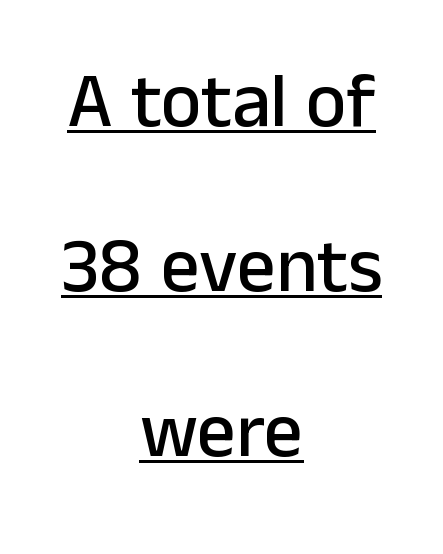
The image shows 77 px sans-serif type, upright; set centered, loose line spacing (2.14x), normal letter spacing, underlined; low stroke contrast and a medium x-height.
